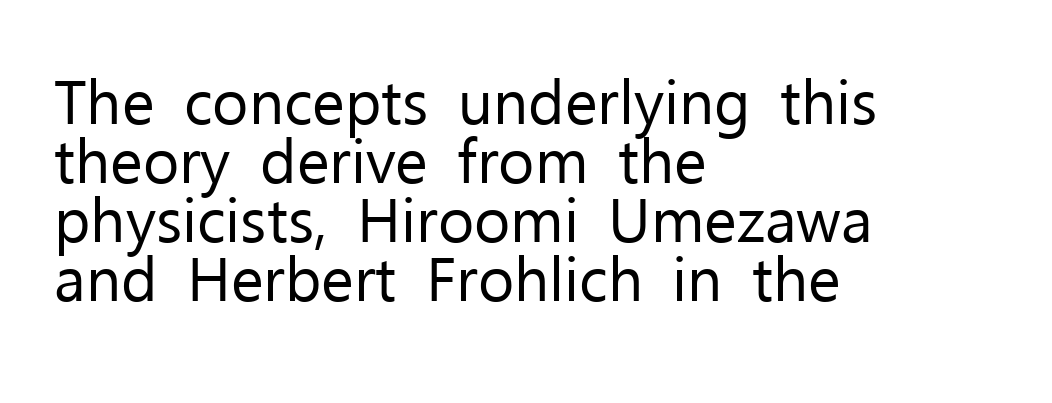
Line starts are locked; line ends wander. Varying glyph widths throughout — classic text-font behaviour. Line spacing here is tight. The line texture is even and compact thanks to regular tracking. You can tell it's not italic because the verticals are truly vertical. No word sits above an underline.
